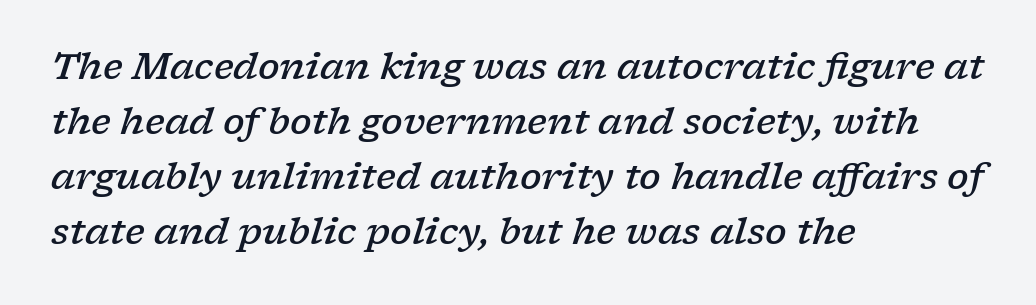
{"serif": "yes", "italic": "yes", "lean": "right", "slant_degrees": 17, "bold": "semi", "weight": "semibold", "width": "wide", "stroke_contrast": "low", "x_height": "medium", "monospaced": "no", "underline": "no", "align": "left", "line_spacing": "normal", "line_spacing_ratio": 1.53, "letter_spacing": "normal", "letter_spacing_em": 0.0, "glyph_px": 36}
